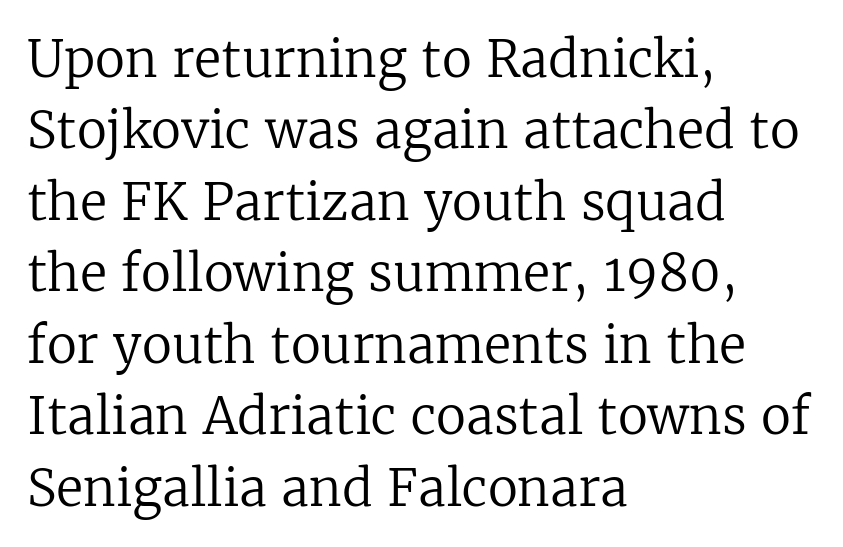
The image shows 50 px regular-weight serif type, upright; set left-aligned, normal line spacing (1.43x), normal letter spacing, not underlined; low stroke contrast and a medium x-height.
